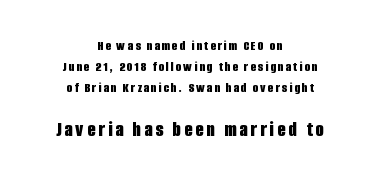
Plain, unruled lines of type. Heavy-handed strokes throughout: this text is bold. Is the lower block the larger one? Yes — the lower block carries the bigger type. Does the lettering tilt? It doesn't — this is upright.
